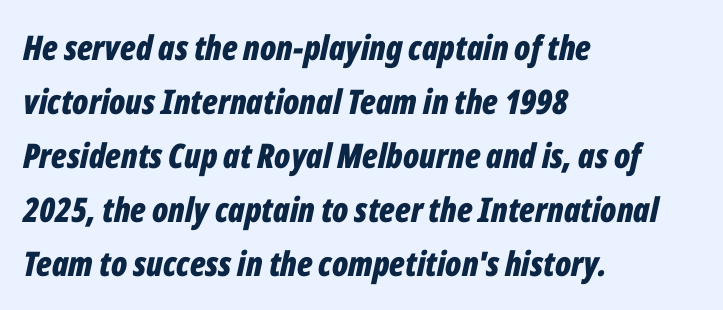
Style check: oblique. Heavy-handed strokes throughout: this text is bold. Reading down the block, your eye returns to a fixed left position each line. The leading is moderate, giving the passage an even texture. The space beneath each line is pristine and unruled.
